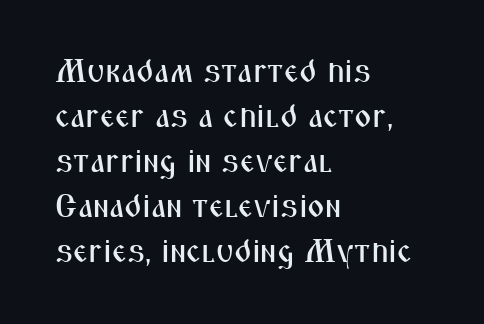
The image shows 33 px condensed sans-serif type, upright; set left-aligned, normal line spacing (1.36x), normal letter spacing, not underlined; medium stroke contrast and a medium x-height.
